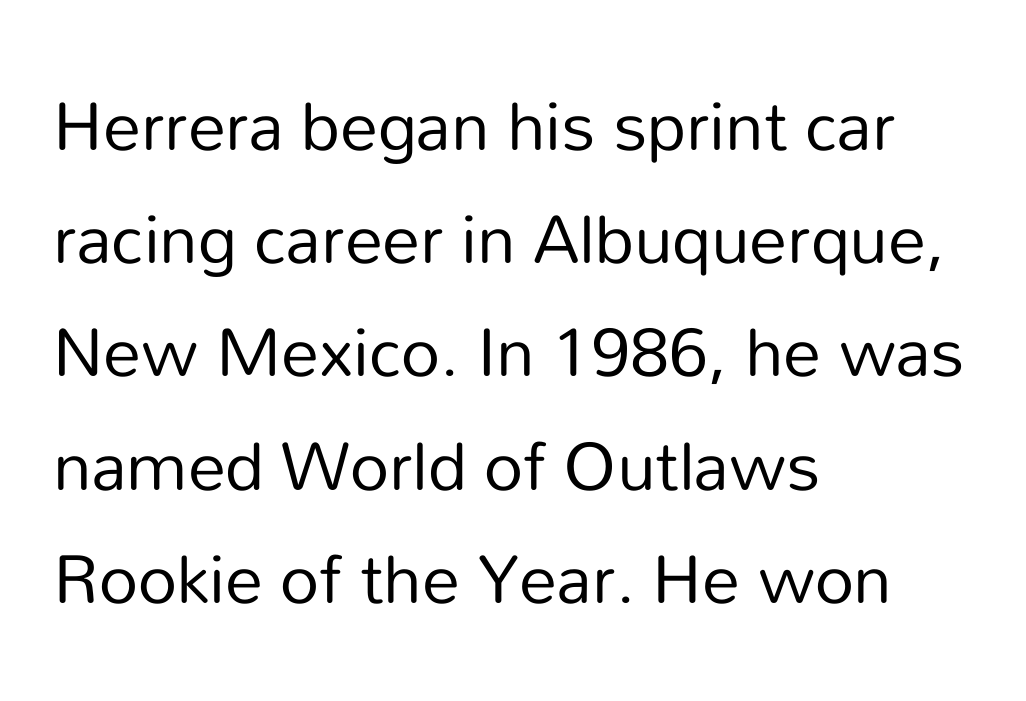
{"serif": "no", "italic": "no", "bold": "no", "weight": "regular", "width": "normal", "stroke_contrast": "low", "x_height": "medium", "monospaced": "no", "underline": "no", "align": "left", "line_spacing": "normal", "line_spacing_ratio": 1.49, "letter_spacing": "normal", "letter_spacing_em": 0.0, "glyph_px": 76}
